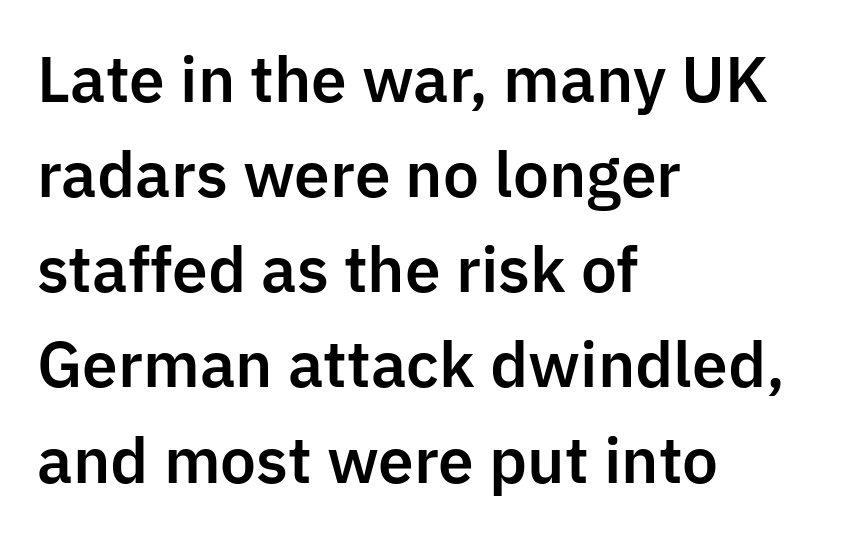
Q: Is the text italic (slanted)? A: No, it is upright.
Q: Is the typeface a serif or a sans-serif typeface? A: Sans-serif.
Q: Is the text underlined? A: No.
Q: How is the paragraph aligned? A: Left-aligned.
Q: Is the spacing between letters normal or unusually wide? A: Normal.
Q: Is the spacing between lines tight, normal or loose? A: Normal.
Q: Width (condensed, normal, or wide)? A: Normal.
Q: Stroke contrast? A: Low.
Q: x-height? A: Medium.
Q: Monospaced? A: No.
